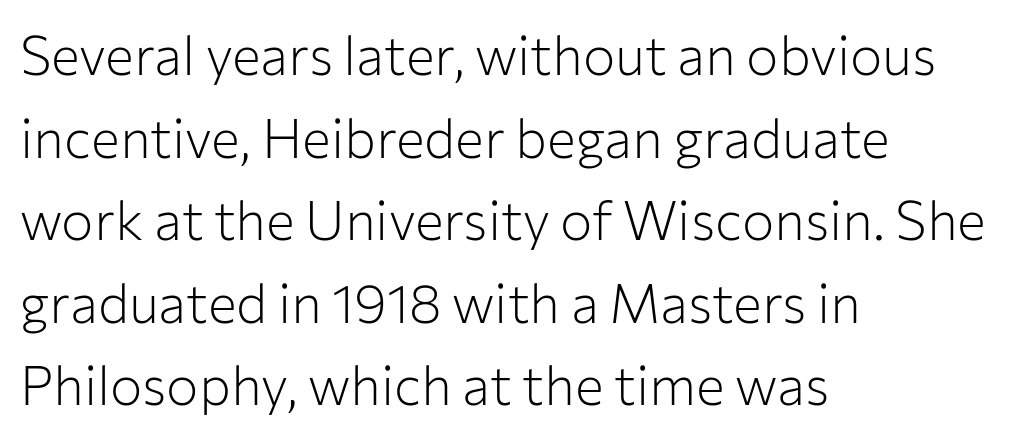
{"serif": "no", "italic": "no", "bold": "no", "weight": "light", "width": "normal", "stroke_contrast": "low", "x_height": "medium", "monospaced": "no", "underline": "no", "align": "left", "line_spacing": "normal", "line_spacing_ratio": 1.53, "letter_spacing": "normal", "letter_spacing_em": 0.0, "glyph_px": 54}
